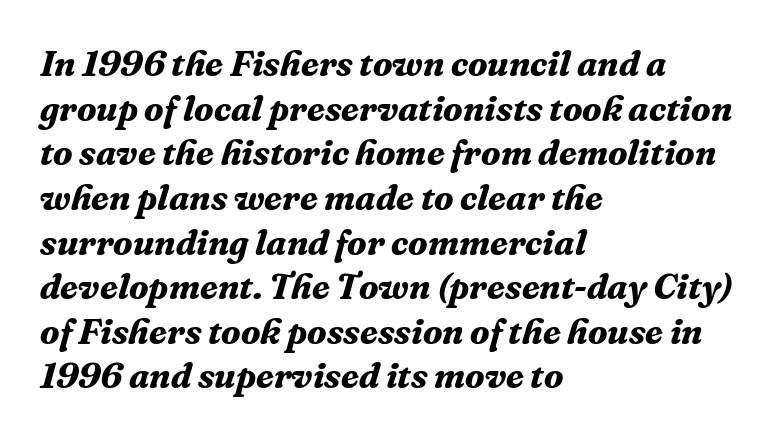
{"serif": "yes", "italic": "yes", "lean": "right", "slant_degrees": 16, "bold": "yes", "weight": "bold", "width": "normal", "stroke_contrast": "medium", "x_height": "medium", "monospaced": "no", "underline": "no", "align": "left", "line_spacing_ratio": 1.24, "letter_spacing": "normal", "letter_spacing_em": 0.0, "glyph_px": 36}
